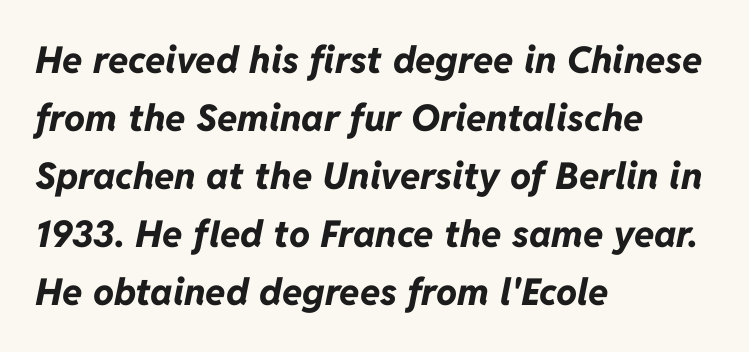
Q: Is the text bold? A: Yes.
Q: Is the text italic (slanted)? A: Yes, it leans right by about 11 degrees.
Q: Is the text underlined? A: No.
Q: How is the paragraph aligned? A: Left-aligned.
Q: Is the spacing between letters normal or unusually wide? A: Normal.
Q: Is the spacing between lines tight, normal or loose? A: Normal.
Q: Width (condensed, normal, or wide)? A: Normal.
Q: Stroke contrast? A: Low.
Q: x-height? A: Medium.
Q: Monospaced? A: No.
